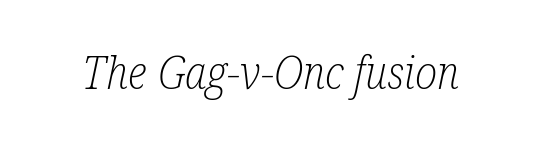
Do the characters align in a grid? No, the font is proportional. The font is comparable to plain body text, perhaps lighter. Check the space under the baseline: it is left empty. Glyph-to-glyph distance matches everyday printed text. Compared with ordinary roman type, these characters are visibly tilted. To sum up the face: it has serifs.
